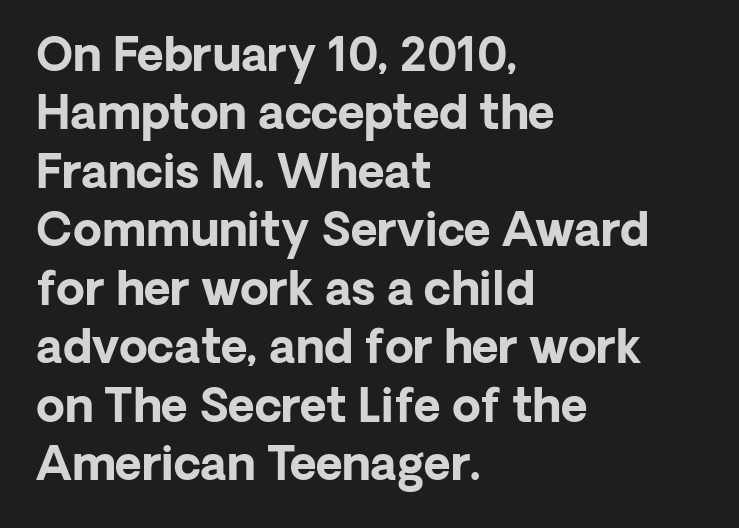
Q: Is the text bold? A: Yes.
Q: Is the text italic (slanted)? A: No, it is upright.
Q: Is the typeface a serif or a sans-serif typeface? A: Sans-serif.
Q: Is the text underlined? A: No.
Q: How is the paragraph aligned? A: Left-aligned.
Q: Is the spacing between letters normal or unusually wide? A: Normal.
Q: Is the spacing between lines tight, normal or loose? A: Normal.
Q: Width (condensed, normal, or wide)? A: Normal.
Q: Stroke contrast? A: Low.
Q: x-height? A: Medium.
Q: Monospaced? A: No.
